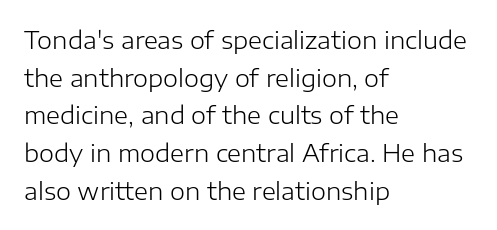
The setting favours the left margin, as ordinary paragraphs usually do. The face looks like a standard text weight, possibly lighter. Each row of text sits above clean, open space. Posture: straight, roman, zero tilt.
